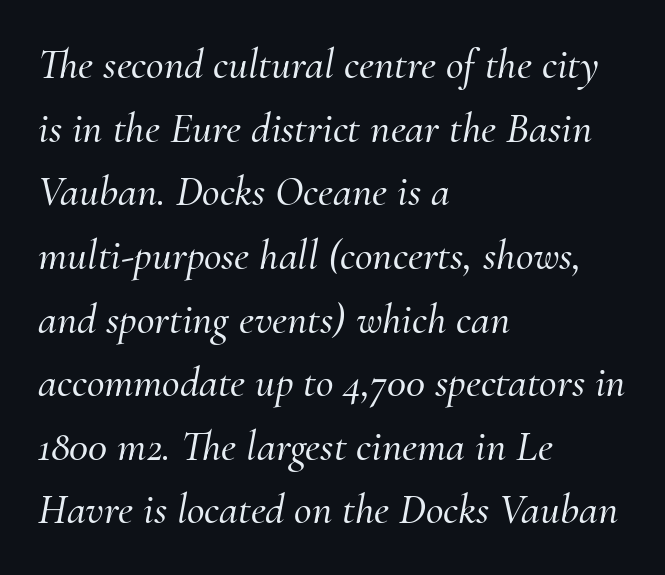
The image shows 43 px serif type, italic (leaning right); set left-aligned, normal line spacing (1.48x), normal letter spacing, not underlined; medium stroke contrast and a small x-height.
